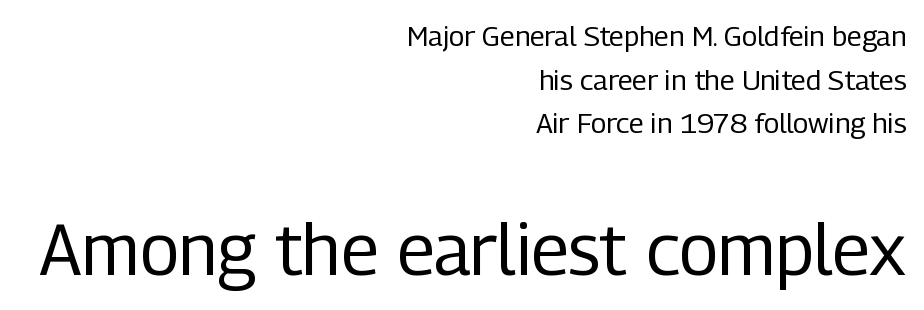
Posture: straight, roman, zero tilt. Leading matches the norm, producing a regular column. A typesetter would call this zero additional tracking. The lines are quadded right. This rendering features lettering with no underline. The cut favours lightness, reaching ordinary text weight at its darkest.
